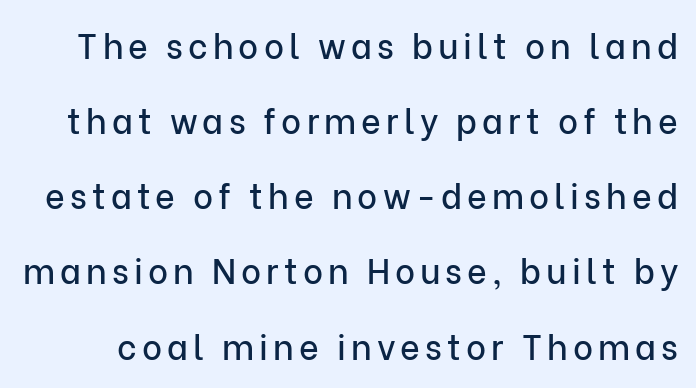
The image shows 34 px sans-serif type, upright; set loose line spacing (2.21x), not underlined; low stroke contrast and a medium x-height.
